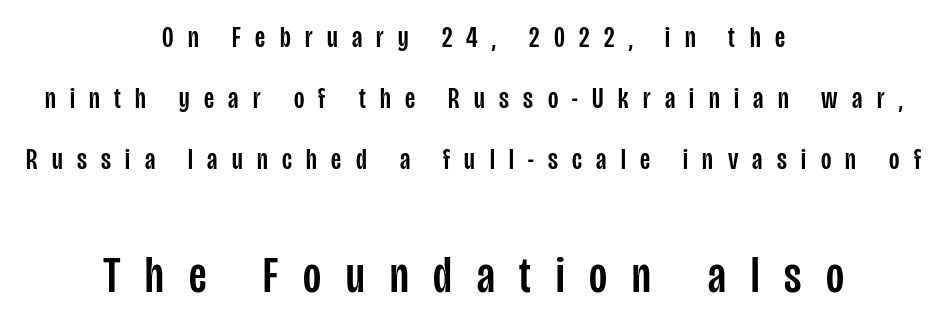
The image shows 52 px condensed sans-serif type, upright; set centered, loose line spacing (2.03x), unusually wide letter spacing (+0.48 em), not underlined; the second (bottom) block is 1.73x larger; low stroke contrast and a large x-height.
